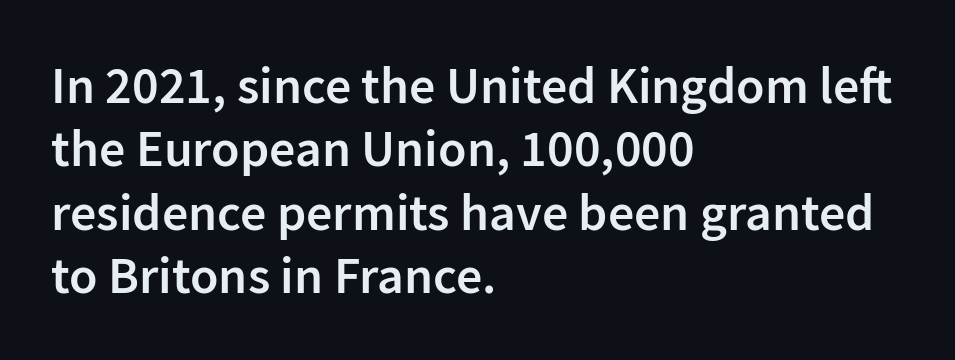
{"serif": "no", "italic": "no", "bold": "semi", "weight": "semibold", "width": "normal", "stroke_contrast": "low", "x_height": "medium", "monospaced": "no", "underline": "no", "align": "left", "line_spacing_ratio": 1.22, "letter_spacing": "normal", "letter_spacing_em": 0.0, "glyph_px": 52}
